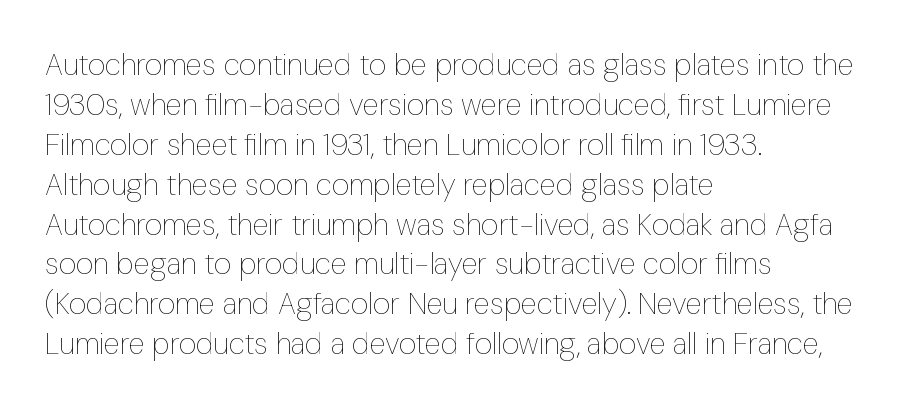
The image shows 30 px thin, condensed type, upright; set left-aligned, normal line spacing (1.33x), normal letter spacing, not underlined; low stroke contrast and a medium x-height.
